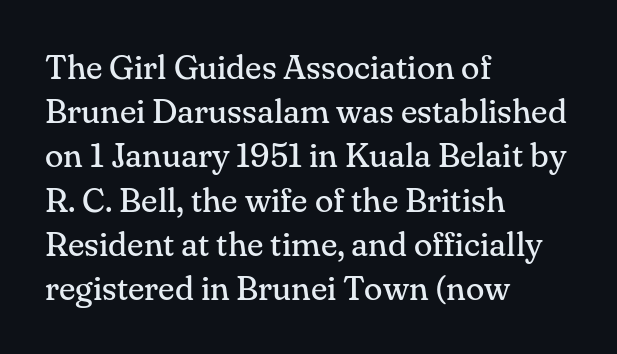
Q: Is the text bold? A: No.
Q: Is the text italic (slanted)? A: No, it is upright.
Q: Is the typeface a serif or a sans-serif typeface? A: Serif.
Q: Is the text underlined? A: No.
Q: How is the paragraph aligned? A: Left-aligned.
Q: Is the spacing between letters normal or unusually wide? A: Normal.
Q: Is the spacing between lines tight, normal or loose? A: Normal.
Q: Width (condensed, normal, or wide)? A: Normal.
Q: Stroke contrast? A: Medium.
Q: x-height? A: Small.
Q: Monospaced? A: No.
